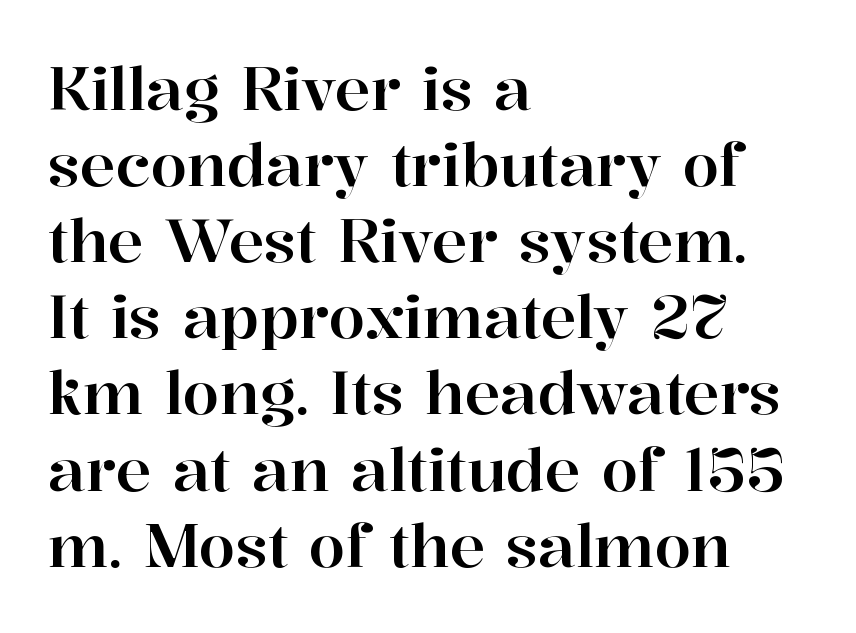
The image shows 59 px serif type, upright; set left-aligned, normal line spacing (1.29x), normal letter spacing, not underlined; high stroke contrast and a medium x-height.
